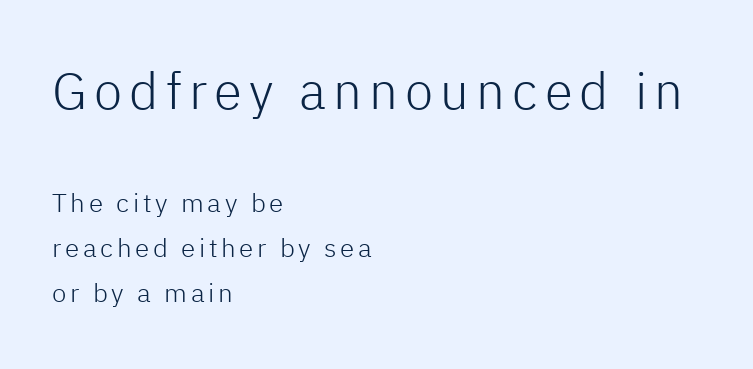
Looks like regular typesetting: each glyph gets only the width it needs. The first block has been scaled up relative to the second. The lines in this sample share a left origin and differ only in where they stop. I'd call this a sans setting — the letters go barefoot. No heavy texture on the line: the type isn't bold.
